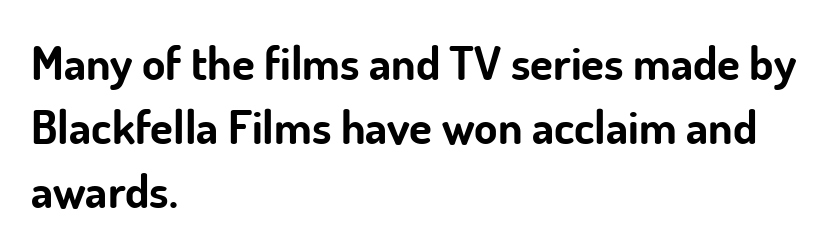
The image shows 47 px bold sans-serif type, upright; set left-aligned, normal line spacing (1.36x), normal letter spacing, not underlined; low stroke contrast and a small x-height.
